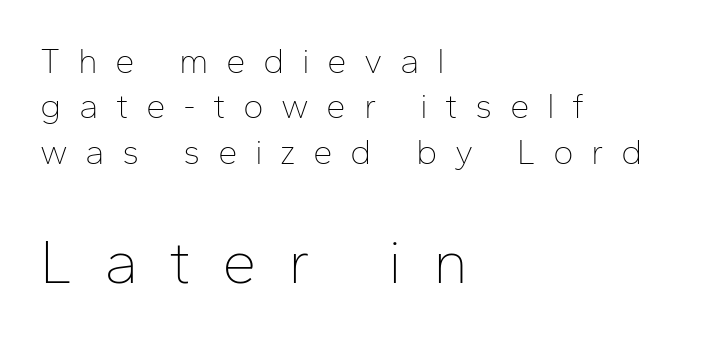
Q: Is the text bold? A: No.
Q: Is the text italic (slanted)? A: No, it is upright.
Q: Is the typeface a serif or a sans-serif typeface? A: Sans-serif.
Q: Is the text underlined? A: No.
Q: How is the paragraph aligned? A: Left-aligned.
Q: Is the spacing between letters normal or unusually wide? A: Unusually wide.
Q: Is the spacing between lines tight, normal or loose? A: Normal.
Q: Which block of text is set in a larger size, the first (top) or the second (bottom)? A: The second (bottom) one.
Q: Width (condensed, normal, or wide)? A: Normal.
Q: Stroke contrast? A: Low.
Q: x-height? A: Medium.
Q: Monospaced? A: No.
